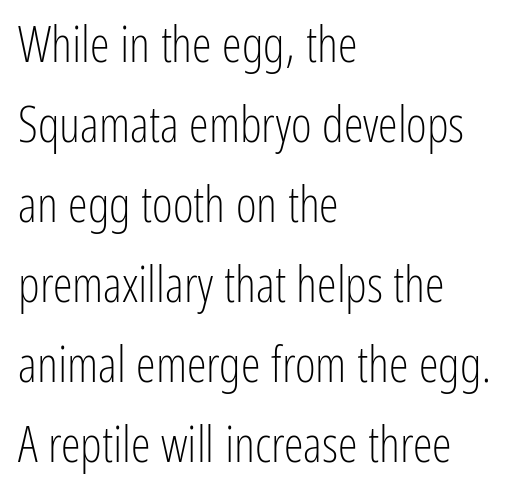
The designer went with a sans here, leaving each stem footless. Compared with typical paragraphs, the rows here are spaced about the same. If you drew a line through each stem, it would be perfectly vertical. Nobody drew a line under any word here.
